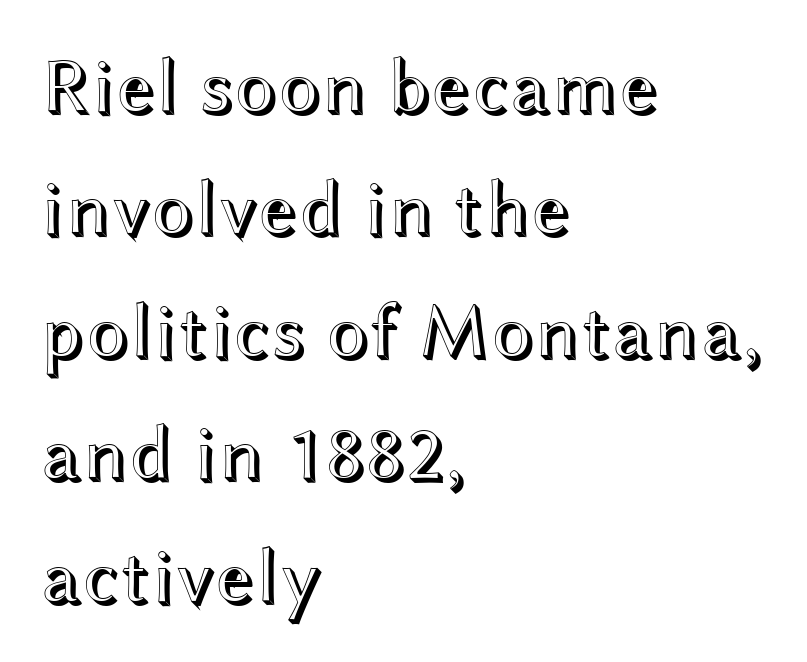
{"italic": "no", "width": "wide", "x_height": "medium", "monospaced": "no", "underline": "no", "align": "left", "line_spacing": "normal", "line_spacing_ratio": 1.57, "letter_spacing": "normal", "letter_spacing_em": 0.0, "glyph_px": 78}
